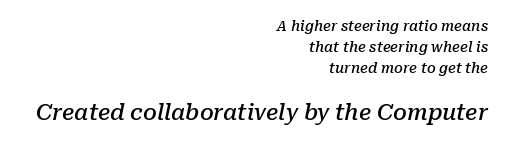
Caption: multi-line text, flush right, ragged left. Check the space under the baseline: it is left empty. Notice how the stems are inclined rather than vertical — that's the hallmark of italics. The following chunk of copy outweighs the initial chunk in type size. The line texture is even and compact thanks to regular tracking. The typesetting leans somewhat heavy: a semibold.
